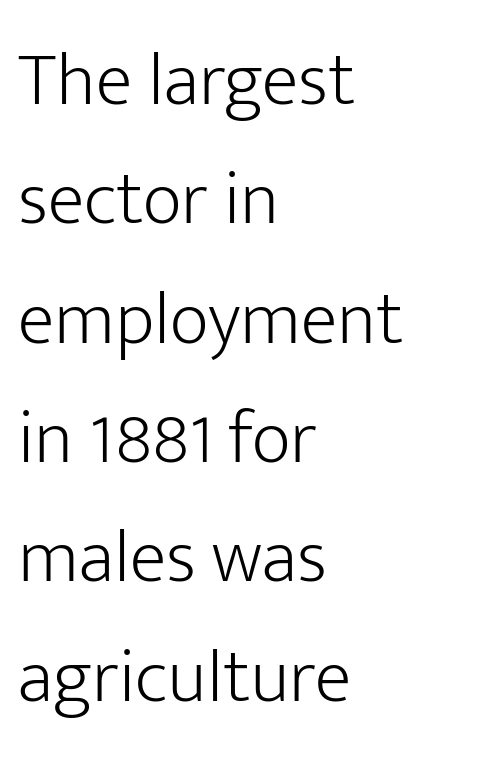
Q: Is the text bold? A: No.
Q: Is the text italic (slanted)? A: No, it is upright.
Q: Is the typeface a serif or a sans-serif typeface? A: Sans-serif.
Q: Is the text underlined? A: No.
Q: How is the paragraph aligned? A: Left-aligned.
Q: Is the spacing between letters normal or unusually wide? A: Normal.
Q: Is the spacing between lines tight, normal or loose? A: Normal.
Q: Width (condensed, normal, or wide)? A: Normal.
Q: Stroke contrast? A: Low.
Q: x-height? A: Medium.
Q: Monospaced? A: No.
